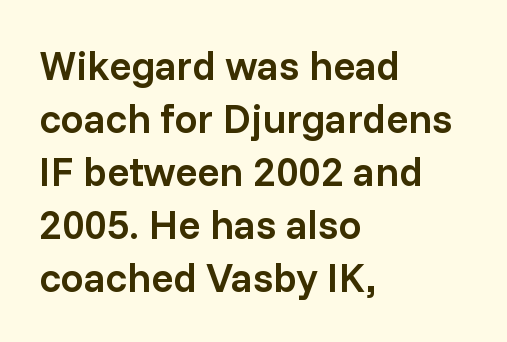
Q: Is the text bold? A: Semi-bold.
Q: Is the text italic (slanted)? A: No, it is upright.
Q: Is the typeface a serif or a sans-serif typeface? A: Sans-serif.
Q: Is the text underlined? A: No.
Q: How is the paragraph aligned? A: Left-aligned.
Q: Is the spacing between letters normal or unusually wide? A: Normal.
Q: Is the spacing between lines tight, normal or loose? A: Normal.
Q: Width (condensed, normal, or wide)? A: Normal.
Q: Stroke contrast? A: Low.
Q: x-height? A: Medium.
Q: Monospaced? A: No.
